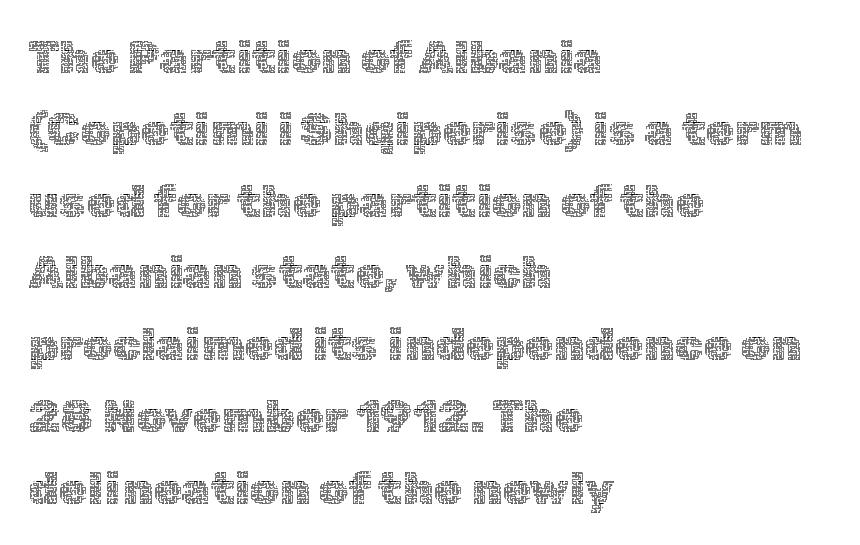
A typesetter would call this proportional, since set widths differ per character. A typesetter would mark this as roman, not italic. Plain, unruled lines of type. Horizontally, the lines are justified to the leading edge only. Compared with a typical body face, this is equally light or lighter still. The face used here is rendered with its standard letterfit.
